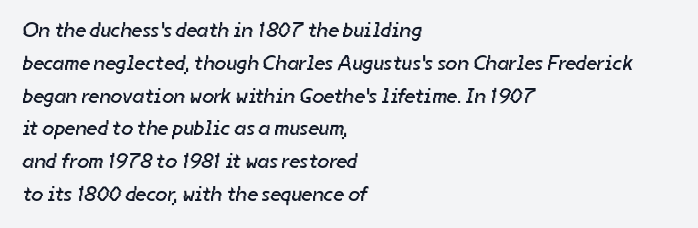
Quick note: underline off. Spacing between characters is what you'd get straight out of the box. Casual observation: everything's shoved over to the left. What's the leading like? Ordinary, nothing unusual. Stroke mass is kept to a normal reading level or below.
